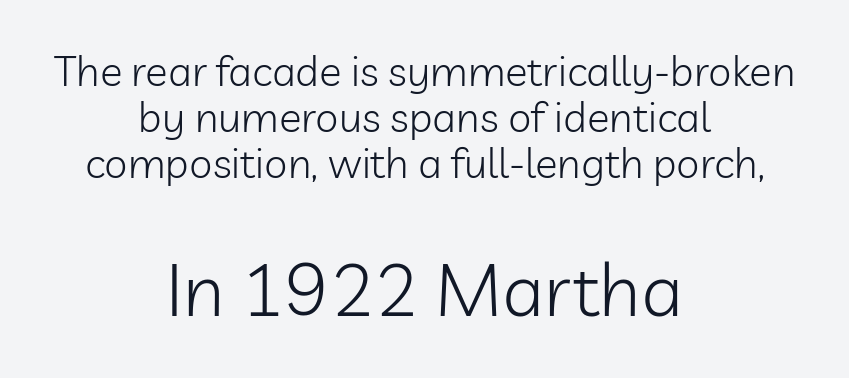
Are there feet on the stems? There aren't — it's a sans. Italic: no, the glyphs are upright roman. The type is set solid horizontally, with unmodified tracking. The passage shown begins with its smaller block and ends with its larger one. Rule under the text: the space is simply empty.
